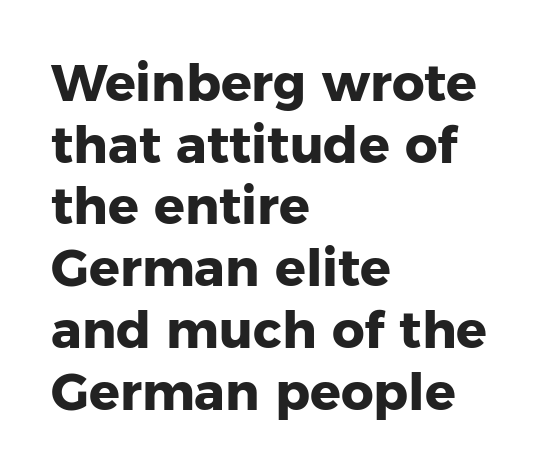
The image shows 51 px heavy sans-serif type, upright; set left-aligned, line spacing 1.21x, normal letter spacing, not underlined; low stroke contrast and a medium x-height.
